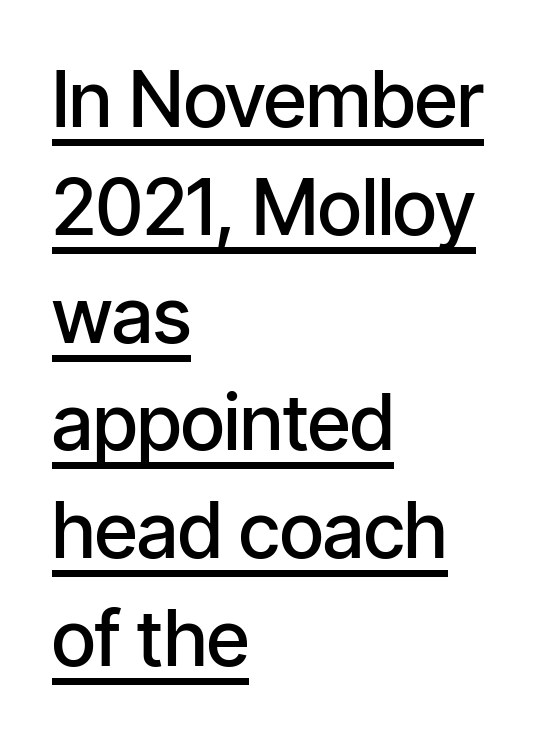
The image shows 77 px semibold, condensed sans-serif type, upright; set left-aligned, normal line spacing (1.4x), normal letter spacing, underlined; low stroke contrast and a medium x-height.
